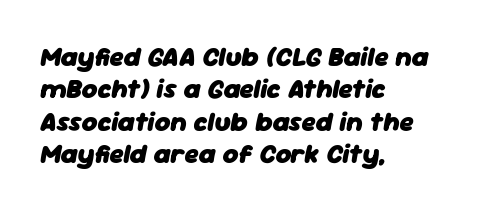
Q: Is the text bold? A: Yes.
Q: Is the text italic (slanted)? A: Yes, it leans right by about 11 degrees.
Q: Is the text underlined? A: No.
Q: How is the paragraph aligned? A: Left-aligned.
Q: Is the spacing between letters normal or unusually wide? A: Normal.
